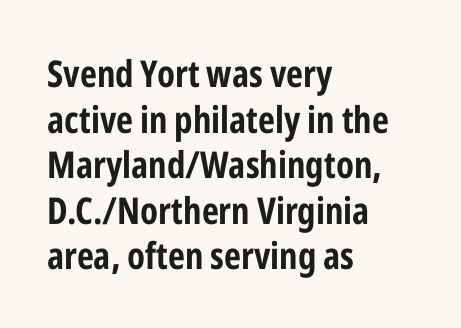
{"serif": "no", "italic": "no", "width": "condensed", "stroke_contrast": "low", "x_height": "medium", "monospaced": "no", "underline": "no", "align": "left", "line_spacing_ratio": 1.23, "letter_spacing": "normal", "letter_spacing_em": 0.0, "glyph_px": 37}
